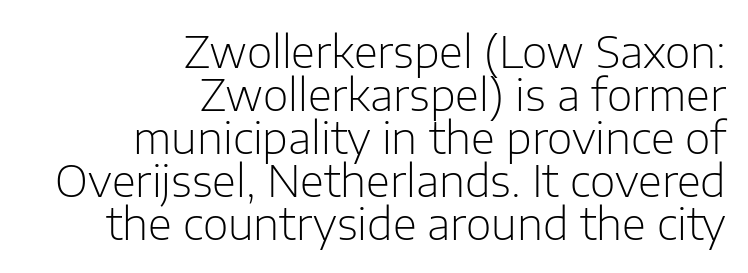
{"serif": "no", "italic": "no", "bold": "no", "weight": "light", "width": "normal", "stroke_contrast": "low", "x_height": "medium", "monospaced": "no", "underline": "no", "align": "right", "line_spacing": "tight", "line_spacing_ratio": 0.98, "letter_spacing": "normal", "letter_spacing_em": 0.0, "glyph_px": 44}
